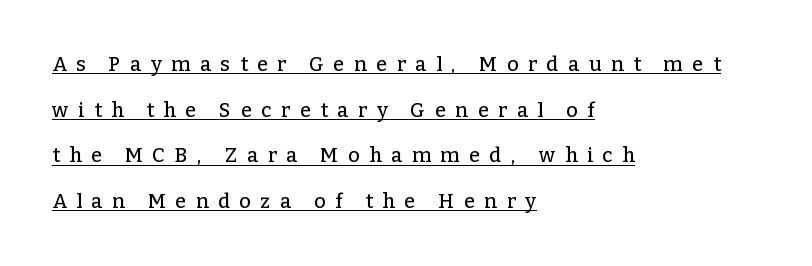
The image shows 20 px text type, upright; set left-aligned, loose line spacing (2.28x), unusually wide letter spacing (+0.48 em), underlined.
